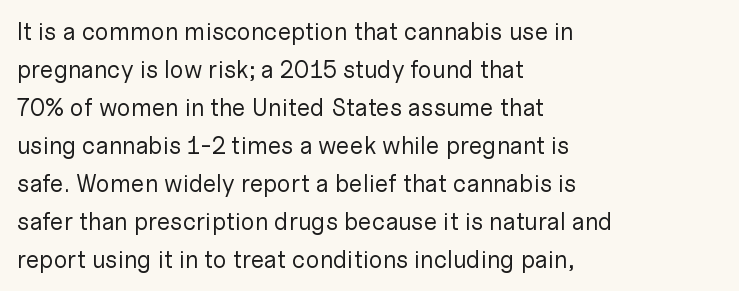
Q: Is the text bold? A: No.
Q: Is the text italic (slanted)? A: No, it is upright.
Q: Is the text underlined? A: No.
Q: How is the paragraph aligned? A: Left-aligned.
Q: Is the spacing between letters normal or unusually wide? A: Normal.
Q: Is the spacing between lines tight, normal or loose? A: Normal.
